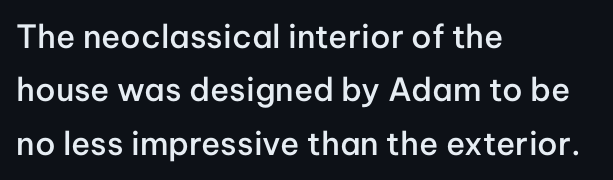
{"serif": "no", "italic": "no", "bold": "semi", "weight": "semibold", "width": "normal", "stroke_contrast": "low", "x_height": "medium", "monospaced": "no", "underline": "no", "align": "left", "line_spacing": "normal", "line_spacing_ratio": 1.67, "letter_spacing": "normal", "letter_spacing_em": 0.0, "glyph_px": 32}
